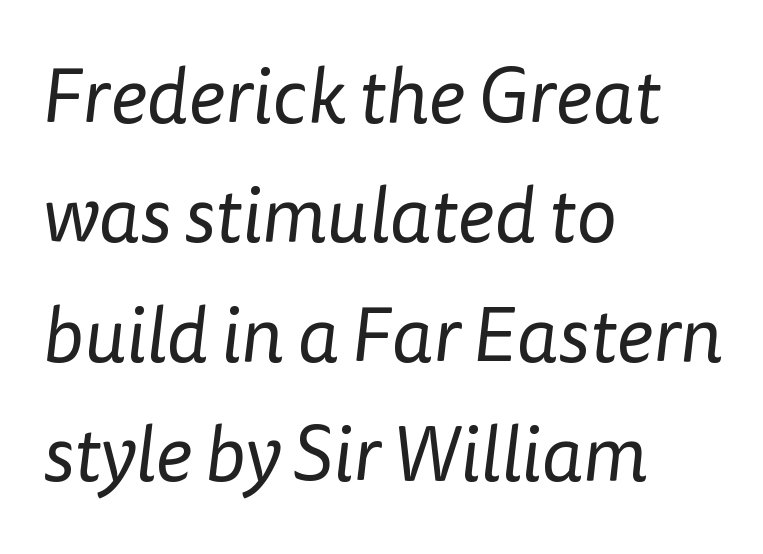
Leading: standard. Examine the stroke ends and you'll find no serifs. Compared with typical body copy, the letter spacing here is the same. Here the designer chose a conventional face with non-uniform glyph widths. The cut favours lightness, reaching ordinary text weight at its darkest.
